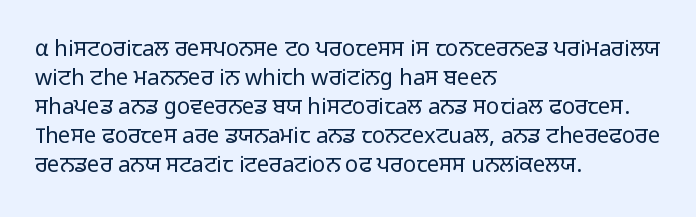
The image shows 22 px text type, upright; set left-aligned, normal line spacing (1.32x), normal letter spacing, not underlined.
